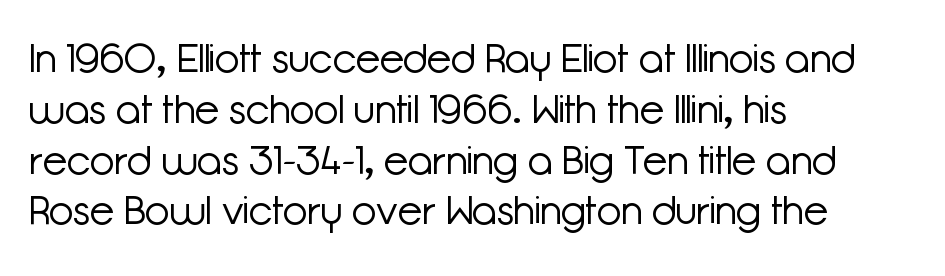
Q: Is the text bold? A: No.
Q: Is the text italic (slanted)? A: No, it is upright.
Q: Is the typeface a serif or a sans-serif typeface? A: Sans-serif.
Q: Is the text underlined? A: No.
Q: How is the paragraph aligned? A: Left-aligned.
Q: Is the spacing between letters normal or unusually wide? A: Normal.
Q: Is the spacing between lines tight, normal or loose? A: Normal.
Q: Width (condensed, normal, or wide)? A: Normal.
Q: Stroke contrast? A: Low.
Q: x-height? A: Medium.
Q: Monospaced? A: No.
